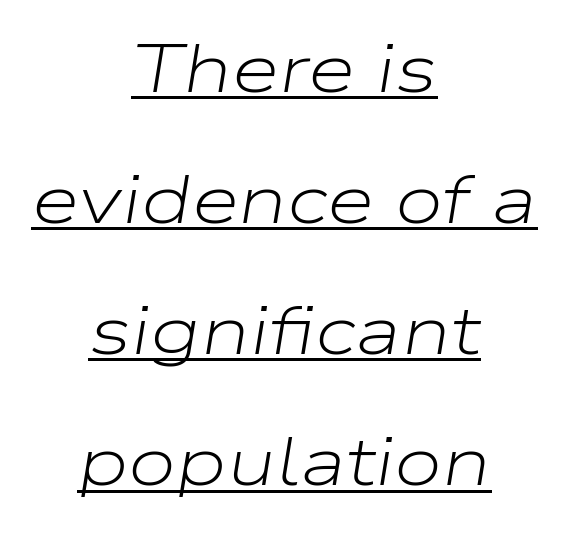
{"italic": "yes", "lean": "right", "slant_degrees": 9, "bold": "no", "weight": "light", "width": "wide", "stroke_contrast": "low", "x_height": "medium", "monospaced": "no", "underline": "yes", "align": "center", "line_spacing": "loose", "line_spacing_ratio": 1.9, "letter_spacing": "normal", "letter_spacing_em": 0.0, "glyph_px": 69}
